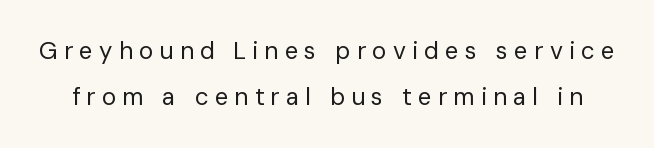
Glyph-to-glyph distance is far greater than everyday printed text. Leading is clearly above the norm, producing a sparse column. The zone under the glyphs is completely vacant. A light-to-regular cut is what we see here. If you drew a line through each stem, it would be perfectly vertical.
